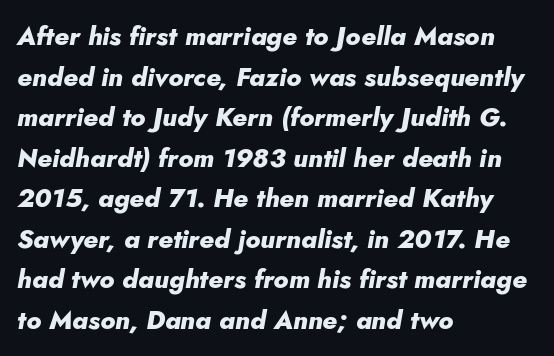
Emphasis-style slanted type is in use. Heft: maximum for text — a bold. The words here are not underlined. If you drew a ruler down the left edge, every line would touch it.
